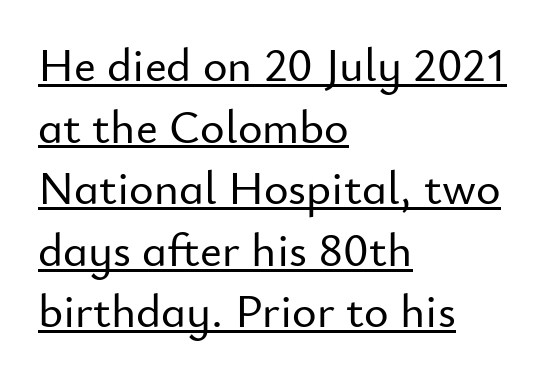
The image shows 47 px sans-serif type, upright; set left-aligned, normal line spacing (1.31x), normal letter spacing, underlined; low stroke contrast and a small x-height.
